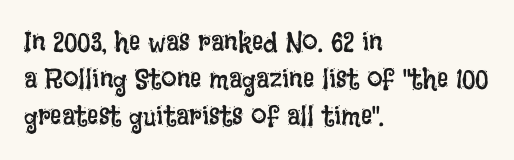
Q: Is the text bold? A: No.
Q: Is the text italic (slanted)? A: No, it is upright.
Q: Is the text underlined? A: No.
Q: How is the paragraph aligned? A: Left-aligned.
Q: Is the spacing between letters normal or unusually wide? A: Normal.
Q: Is the spacing between lines tight, normal or loose? A: Normal.
Q: Width (condensed, normal, or wide)? A: Condensed.
Q: Stroke contrast? A: Low.
Q: x-height? A: Large.
Q: Monospaced? A: No.
